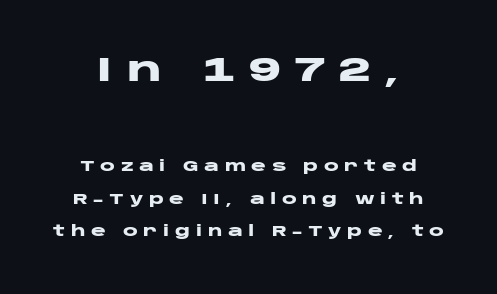
Q: Is the text bold? A: Yes.
Q: Is the text italic (slanted)? A: No, it is upright.
Q: Is the typeface a serif or a sans-serif typeface? A: Sans-serif.
Q: Is the text underlined? A: No.
Q: Is the spacing between letters normal or unusually wide? A: Unusually wide.
Q: Is the spacing between lines tight, normal or loose? A: Loose.
Q: Which block of text is set in a larger size, the first (top) or the second (bottom)? A: The first (top) one.
Q: Width (condensed, normal, or wide)? A: Wide.
Q: Stroke contrast? A: Low.
Q: x-height? A: Large.
Q: Monospaced? A: No.
